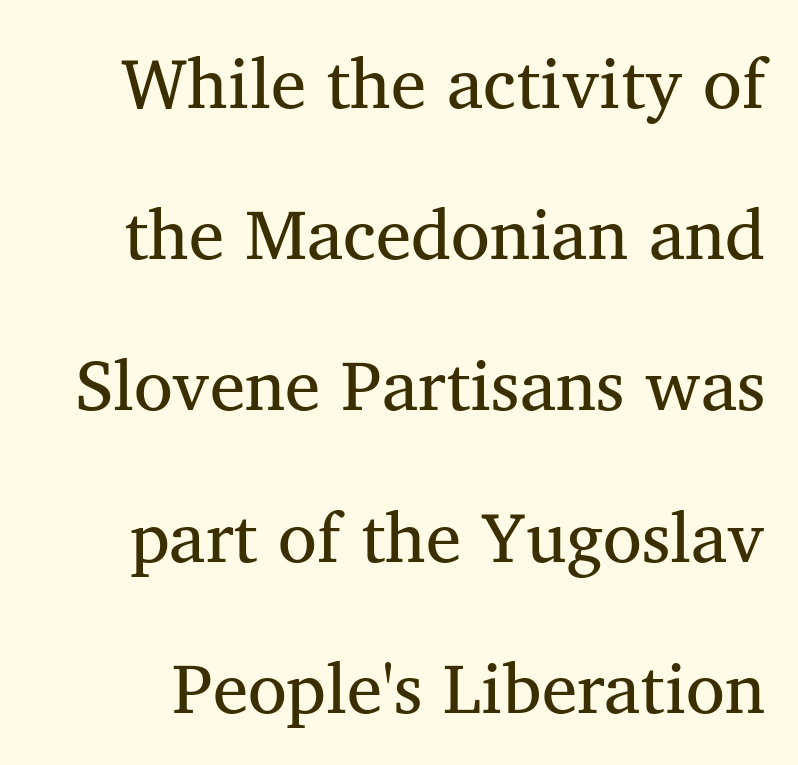
Q: Is the typeface a serif or a sans-serif typeface? A: Serif.
Q: Is the text underlined? A: No.
Q: Is the spacing between letters normal or unusually wide? A: Normal.
Q: Is the spacing between lines tight, normal or loose? A: Loose.
Q: Width (condensed, normal, or wide)? A: Normal.
Q: Stroke contrast? A: Medium.
Q: x-height? A: Medium.
Q: Monospaced? A: No.
